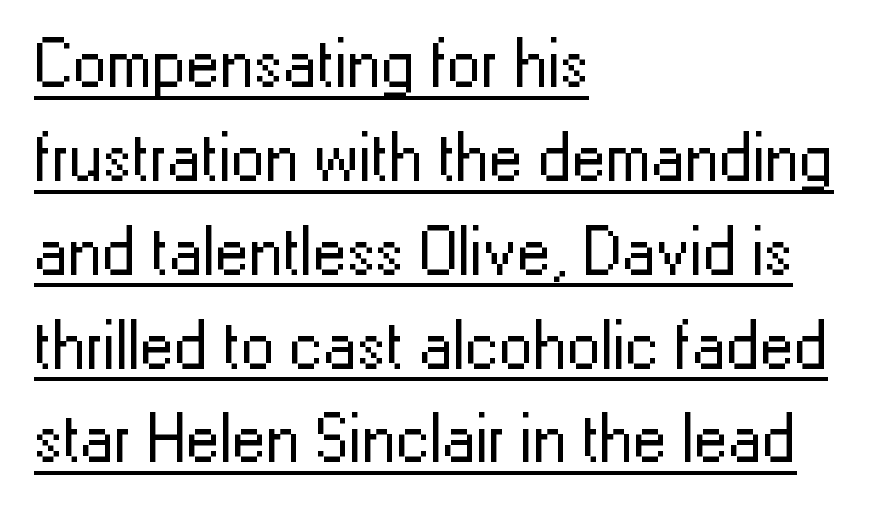
The image shows 68 px regular-weight sans-serif type, upright; set left-aligned, normal line spacing (1.38x), normal letter spacing, underlined; low stroke contrast and a medium x-height.
